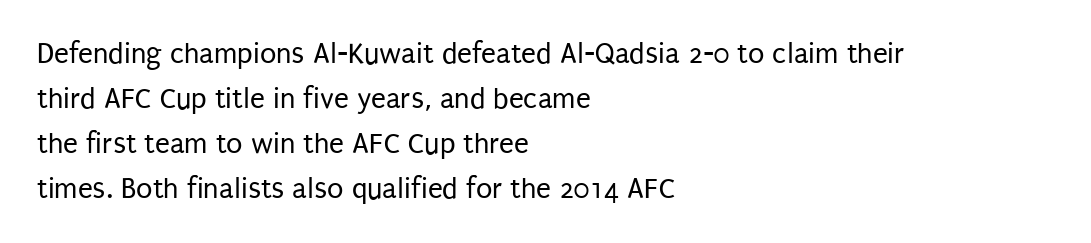
Spacing verdict: proportional, widths tailored to each character. Vertical strokes here are truly vertical. Compared with a centered layout, this one pins lines to the left instead. The face looks like a standard text weight, possibly lighter. The letters sit at their default tracking, neither squeezed nor spread. The characters display no serif detailing; their extremities are plain.
